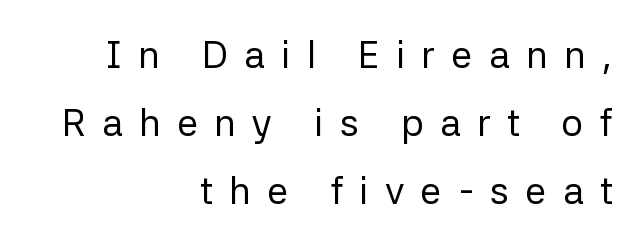
Q: Is the text bold? A: No.
Q: Is the text italic (slanted)? A: No, it is upright.
Q: Is the typeface a serif or a sans-serif typeface? A: Sans-serif.
Q: Is the text underlined? A: No.
Q: How is the paragraph aligned? A: Right-aligned.
Q: Is the spacing between letters normal or unusually wide? A: Unusually wide.
Q: Width (condensed, normal, or wide)? A: Normal.
Q: Stroke contrast? A: Low.
Q: x-height? A: Medium.
Q: Monospaced? A: No.
